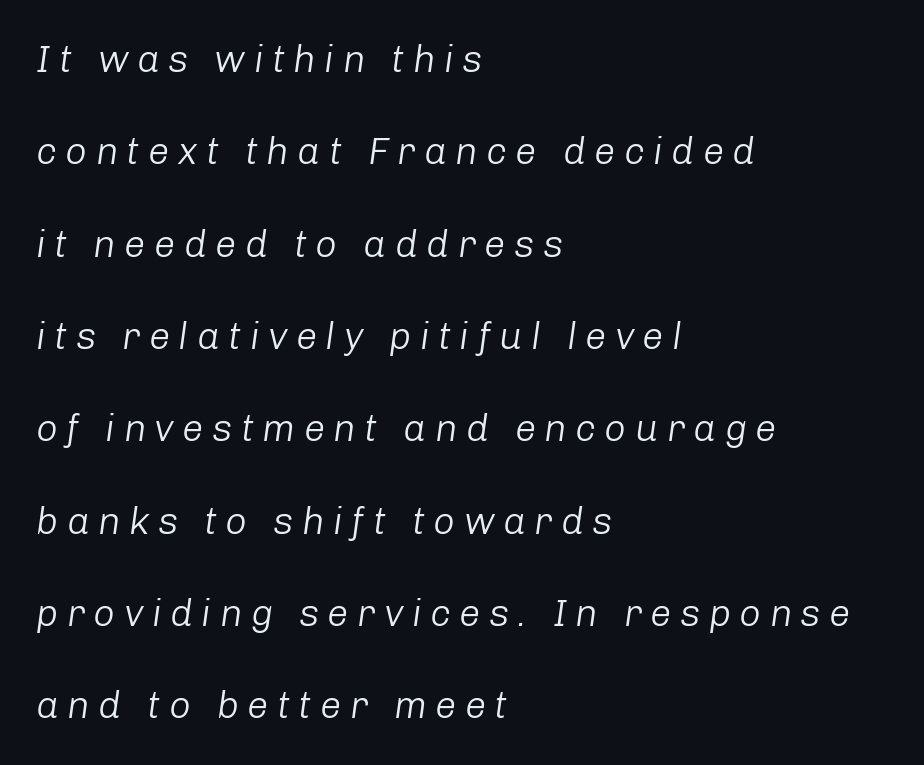
Which margin do the lines hug? The left one — the right edge is uneven. The rendering uses natural spacing where letterforms have individual widths. The leading is generous, giving the passage an open texture. The string is rendered with underlining switched off. The horizontal fit of the characters is loose and conspicuously gappy. In terms of posture, this sample is oblique.
